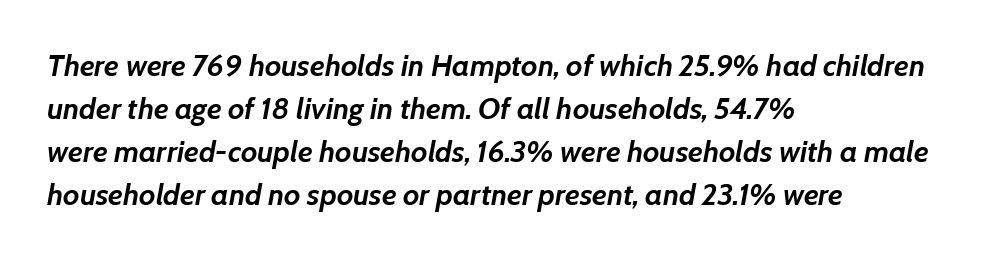
{"italic": "yes", "lean": "right", "slant_degrees": 7, "bold": "yes", "weight": "semibold", "width": "normal", "stroke_contrast": "low", "x_height": "medium", "monospaced": "no", "underline": "no", "align": "left", "line_spacing": "normal", "line_spacing_ratio": 1.43, "letter_spacing": "normal", "letter_spacing_em": 0.0, "glyph_px": 30}
